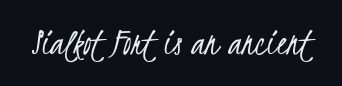
A typesetter would call this zero additional tracking. Proportional: the letters do not fall into vertical columns. Anything drawn beneath the words? Only blank space. The weight tops out at a normal text grade. Does the type have serifs? No, each stem ends abruptly.
